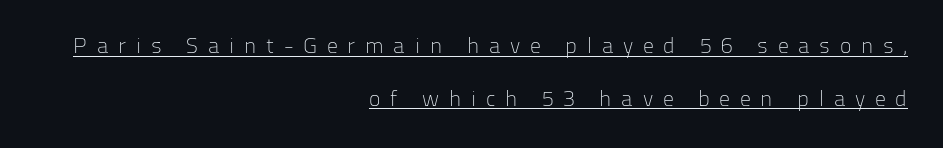
The image shows 22 px text type, upright; set right-aligned, loose line spacing (2.39x), unusually wide letter spacing (+0.44 em), underlined.
